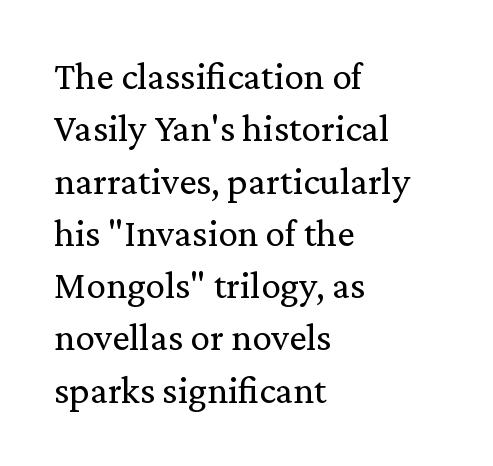
Character widths vary here, with narrow letters taking less room than wide ones. This is not heavy type; no bold has been used. You can tell from the footed stems that serif type was used. Each row of text sits above clean, open space. Nope, not italic — everything's standing straight.
